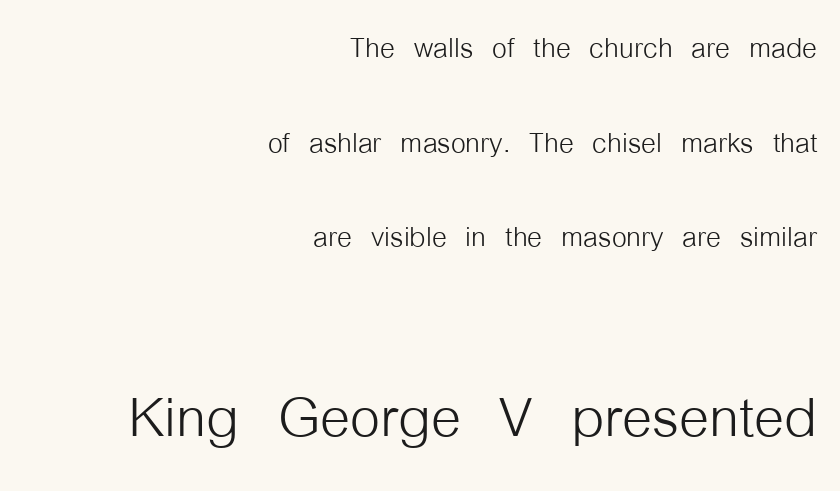
Q: Is the text bold? A: No.
Q: Is the text italic (slanted)? A: No, it is upright.
Q: Is the typeface a serif or a sans-serif typeface? A: Sans-serif.
Q: Is the text underlined? A: No.
Q: How is the paragraph aligned? A: Right-aligned.
Q: Is the spacing between letters normal or unusually wide? A: Normal.
Q: Is the spacing between lines tight, normal or loose? A: Loose.
Q: Which block of text is set in a larger size, the first (top) or the second (bottom)? A: The second (bottom) one.
Q: Width (condensed, normal, or wide)? A: Condensed.
Q: Stroke contrast? A: Low.
Q: x-height? A: Medium.
Q: Monospaced? A: No.
